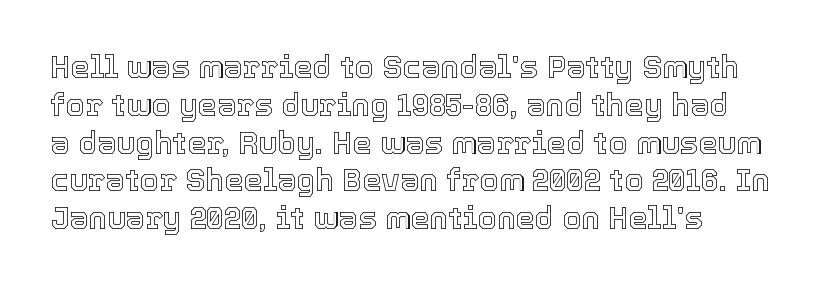
{"italic": "no", "width": "normal", "x_height": "medium", "monospaced": "no", "underline": "no", "align": "left", "line_spacing_ratio": 1.22, "letter_spacing": "normal", "letter_spacing_em": 0.0, "glyph_px": 31}
